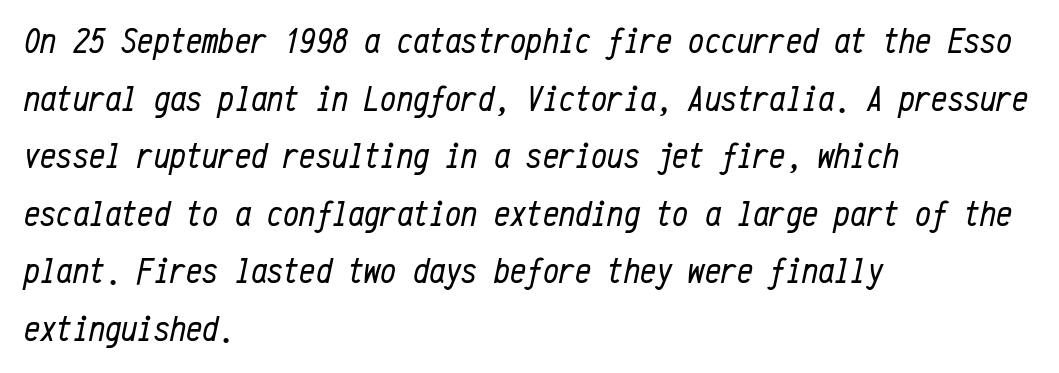
The font sits on the lighter half of the weight spectrum, regular included. Note the uniform advance width — an 'i' takes as much space as an 'm'. Notice how the stems are inclined rather than vertical — that's the hallmark of italics. The specimen omits any rule beneath the text block's lines. The gaps between neighbouring characters are ordinary and unremarkable.
